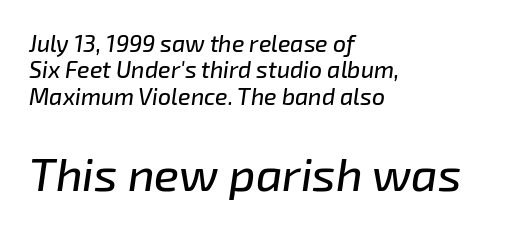
Q: Is the text italic (slanted)? A: Yes, it leans right by about 8 degrees.
Q: Is the text underlined? A: No.
Q: How is the paragraph aligned? A: Left-aligned.
Q: Is the spacing between letters normal or unusually wide? A: Normal.
Q: Is the spacing between lines tight, normal or loose? A: Tight.
Q: Which block of text is set in a larger size, the first (top) or the second (bottom)? A: The second (bottom) one.
Q: Width (condensed, normal, or wide)? A: Normal.
Q: Stroke contrast? A: Low.
Q: x-height? A: Medium.
Q: Monospaced? A: No.
